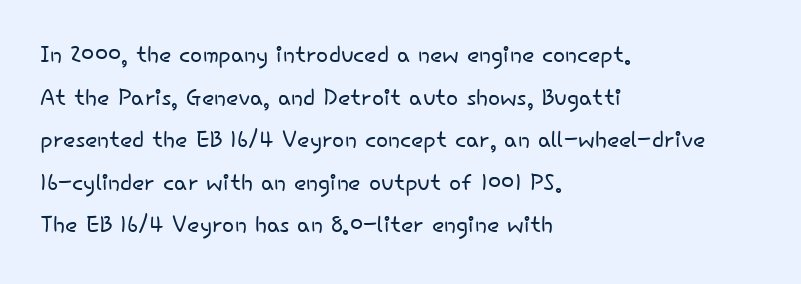
Q: Is the text bold? A: No.
Q: Is the text italic (slanted)? A: No, it is upright.
Q: Is the typeface a serif or a sans-serif typeface? A: Sans-serif.
Q: Is the text underlined? A: No.
Q: How is the paragraph aligned? A: Left-aligned.
Q: Is the spacing between letters normal or unusually wide? A: Normal.
Q: Is the spacing between lines tight, normal or loose? A: Normal.
Q: Width (condensed, normal, or wide)? A: Normal.
Q: Stroke contrast? A: Low.
Q: x-height? A: Small.
Q: Monospaced? A: No.
